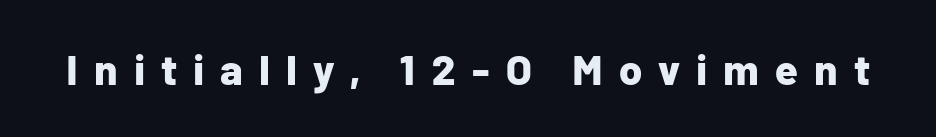
Q: Is the text bold? A: Yes.
Q: Is the text italic (slanted)? A: No, it is upright.
Q: Is the typeface a serif or a sans-serif typeface? A: Sans-serif.
Q: Is the text underlined? A: No.
Q: Is the spacing between letters normal or unusually wide? A: Unusually wide.
Q: Width (condensed, normal, or wide)? A: Normal.
Q: Stroke contrast? A: Low.
Q: x-height? A: Medium.
Q: Monospaced? A: No.
